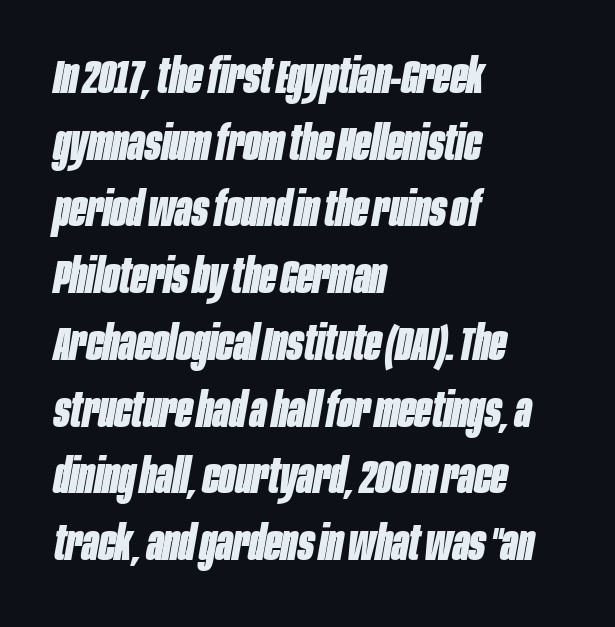
A typesetter would mark this as italic. One glance says typical: line gaps are just what's usual. Letter spacing: default. Descenders hang freely into open space. The letters are bold, with thick, heavy strokes. Short and long lines alike share a common starting point at left.
